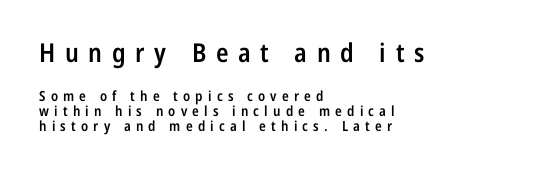
Q: Is the text bold? A: Semi-bold.
Q: Is the text italic (slanted)? A: No, it is upright.
Q: Is the text underlined? A: No.
Q: How is the paragraph aligned? A: Left-aligned.
Q: Is the spacing between letters normal or unusually wide? A: Unusually wide.
Q: Is the spacing between lines tight, normal or loose? A: Tight.
Q: Which block of text is set in a larger size, the first (top) or the second (bottom)? A: The first (top) one.
